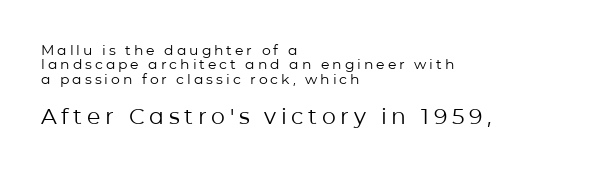
Q: Is the text bold? A: No.
Q: Is the text italic (slanted)? A: No, it is upright.
Q: Is the text underlined? A: No.
Q: How is the paragraph aligned? A: Left-aligned.
Q: Is the spacing between letters normal or unusually wide? A: Unusually wide.
Q: Is the spacing between lines tight, normal or loose? A: Tight.
Q: Which block of text is set in a larger size, the first (top) or the second (bottom)? A: The second (bottom) one.
